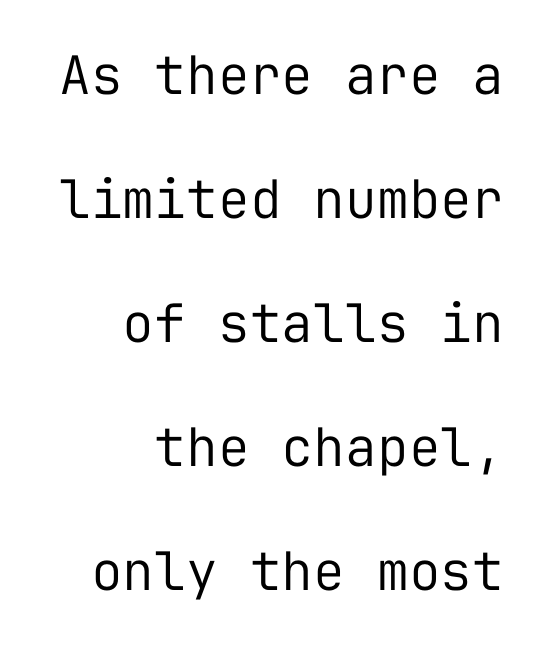
Plain, unruled lines of type. The ragged edge is on the left, which tells us the setting is flush right. The rendering keeps characters at their native spacing. These lines stand farther apart than default settings would place them.
